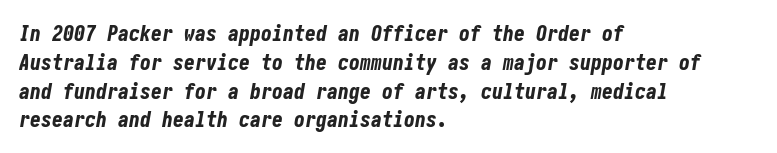
{"italic": "yes", "lean": "right", "slant_degrees": 10, "bold": "yes", "underline": "no", "align": "left", "line_spacing": "normal", "line_spacing_ratio": 1.31, "letter_spacing": "normal", "letter_spacing_em": 0.0, "glyph_px": 22}
